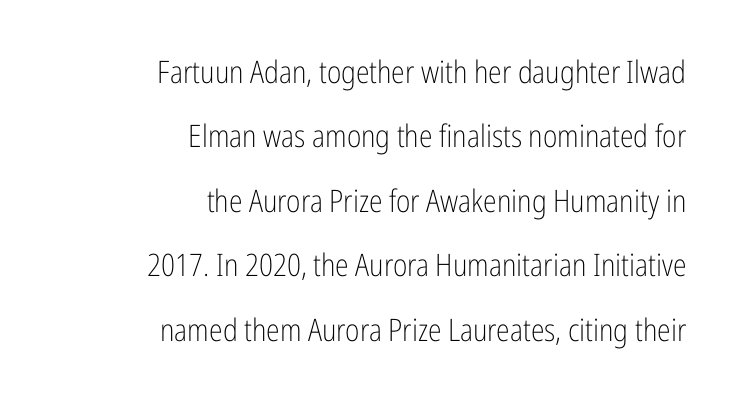
Students, note that the glyphs here touch the page at normal intervals. Summary of weight: not heavy and not bold. Baseline-to-baseline distance is far greater than the letter height. Words float on clear page, feet unadorned. Every stem runs plumb, perpendicular to the baseline. Font category for this specimen: sans-serif.
